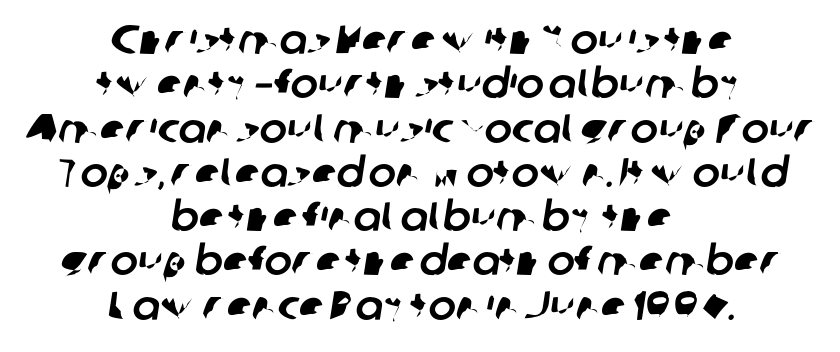
Think of a printed novel: that variable character pitch is what you see here. Students, note that the glyphs here touch the page at normal intervals. Very little white space separates one row of letters from the next. Just letters on the line, the space beneath them empty. Type style note: lacks serifs. Where is the straight margin? There isn't one; the lines are centered.
